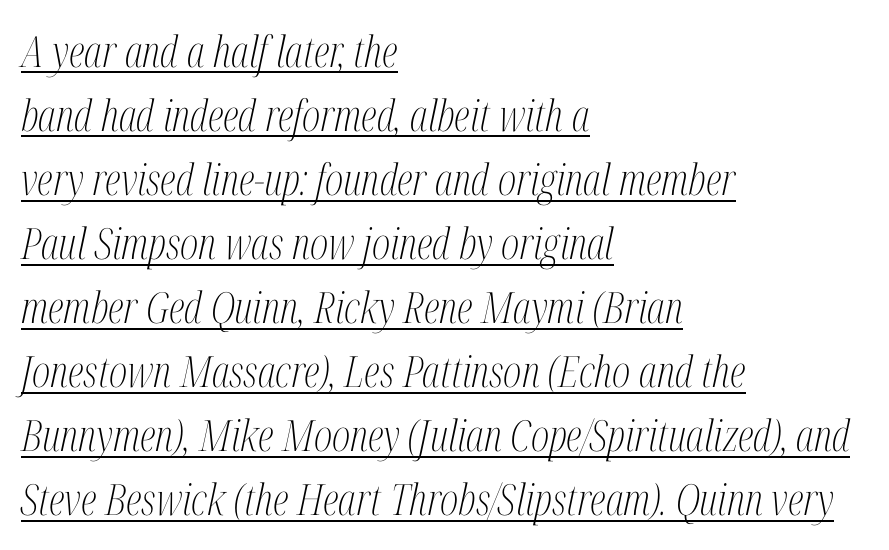
Letter spacing: default. The rendering anchors every line to the left-hand side. A rule runs beneath these lines of type. This reads as an unemphasized weight, regular at the heaviest. Leading matches the norm, producing a regular column.
